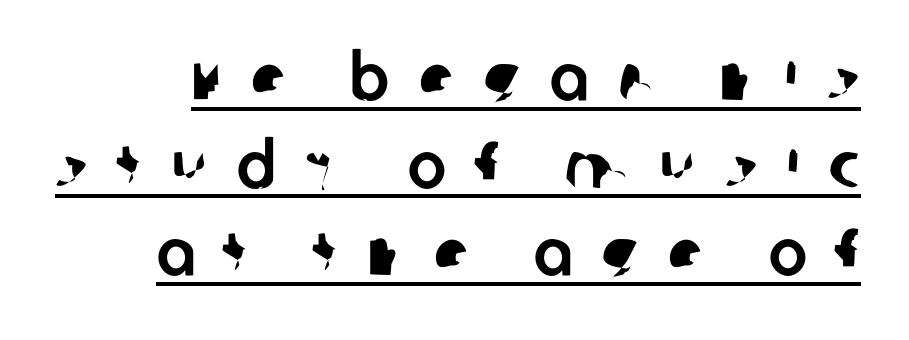
Q: Is the typeface a serif or a sans-serif typeface? A: Sans-serif.
Q: Is the text underlined? A: Yes.
Q: Is the spacing between letters normal or unusually wide? A: Unusually wide.
Q: Is the spacing between lines tight, normal or loose? A: Normal.
Q: Width (condensed, normal, or wide)? A: Normal.
Q: Stroke contrast? A: Low.
Q: x-height? A: Large.
Q: Monospaced? A: No.
